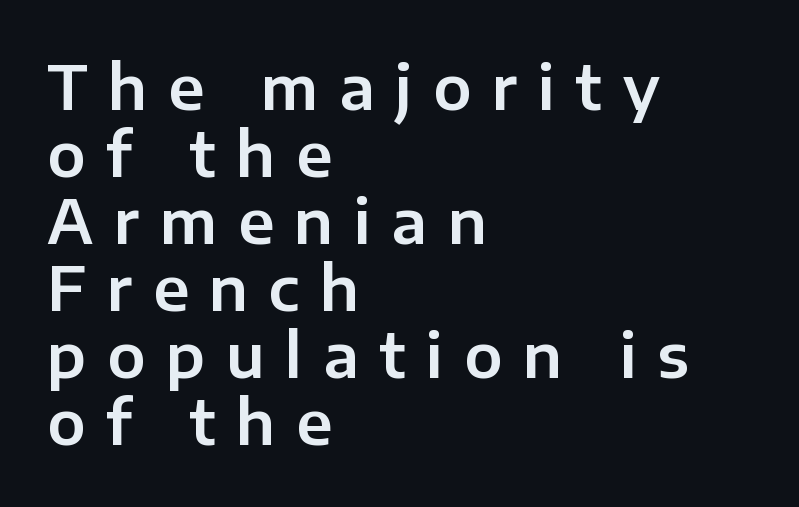
The image shows 61 px sans-serif type, upright; set left-aligned, tight line spacing (1.1x), unusually wide letter spacing (+0.34 em), not underlined; low stroke contrast and a medium x-height.
